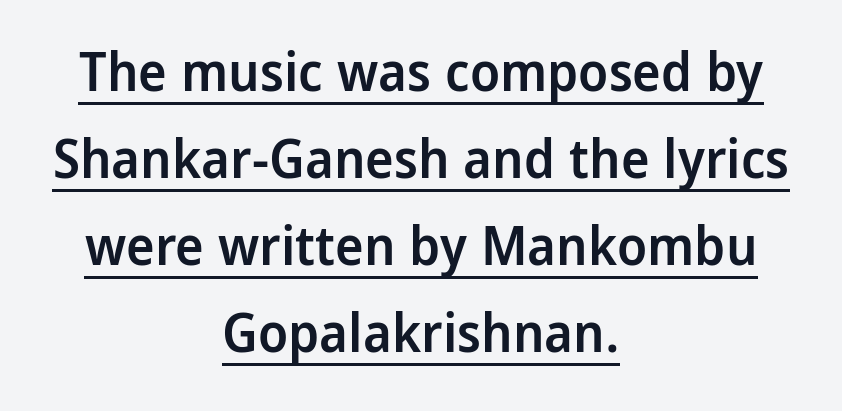
{"serif": "no", "italic": "no", "bold": "semi", "weight": "semibold", "width": "condensed", "stroke_contrast": "low", "x_height": "large", "monospaced": "no", "underline": "yes", "align": "center", "line_spacing": "normal", "line_spacing_ratio": 1.61, "letter_spacing": "normal", "letter_spacing_em": 0.0, "glyph_px": 54}
